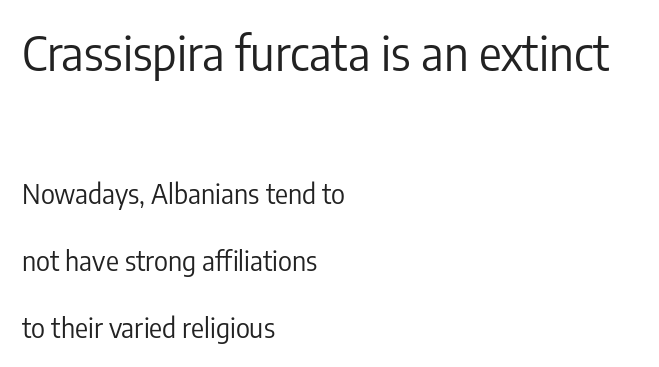
Proportional: the letters do not fall into vertical columns. Between these two stacked blocks, the higher one wins on size. If you drew a ruler down the left edge, every line would touch it. This is the regular roman posture of the typeface. This sample uses a sans-serif face. The lines are spread far apart with generous leading.
